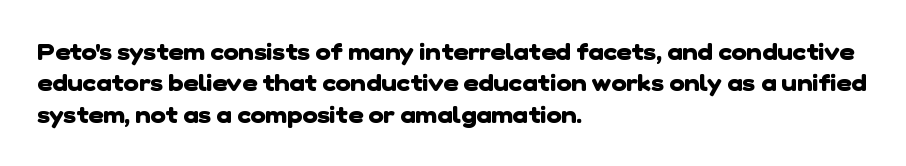
Observe the ordinary spacing: letters are neighbours, not strangers. Is the block centered? No — it sits flush against the left margin. Regular leading. Descender tails drop into unmarked territory. Heavy-handed strokes throughout: this text is bold.
